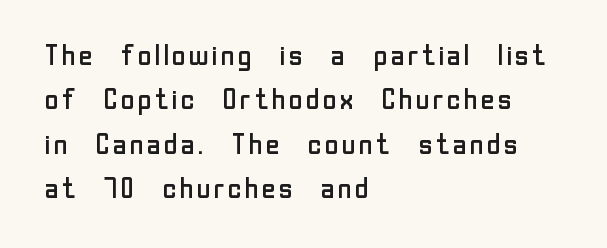
The image shows 29 px regular-weight sans-serif type, upright; set left-aligned, normal line spacing (1.53x), normal letter spacing, not underlined; low stroke contrast and a medium x-height.
